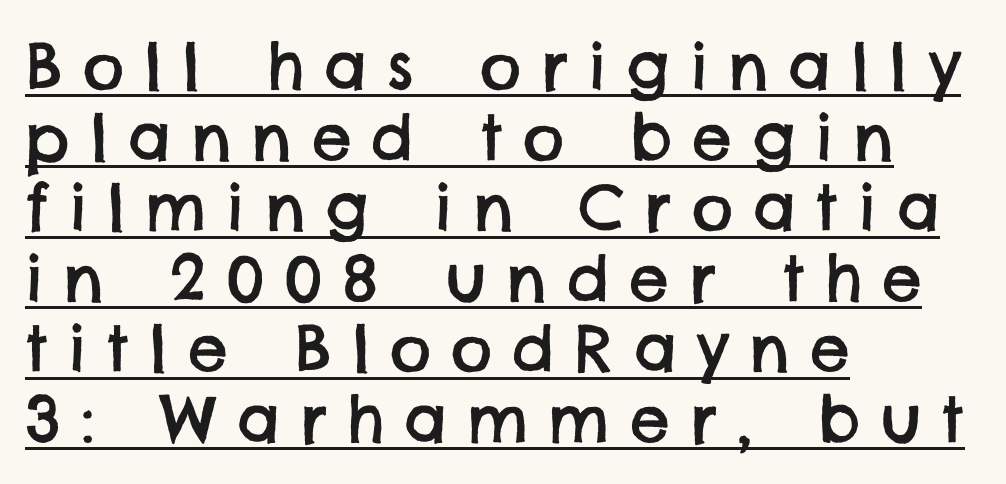
Every word sits above its own underline. Each line starts at the same left margin while the right side varies. The glyphs in this specimen are sans serif. Horizontal bands of white between lines are thin slivers.
